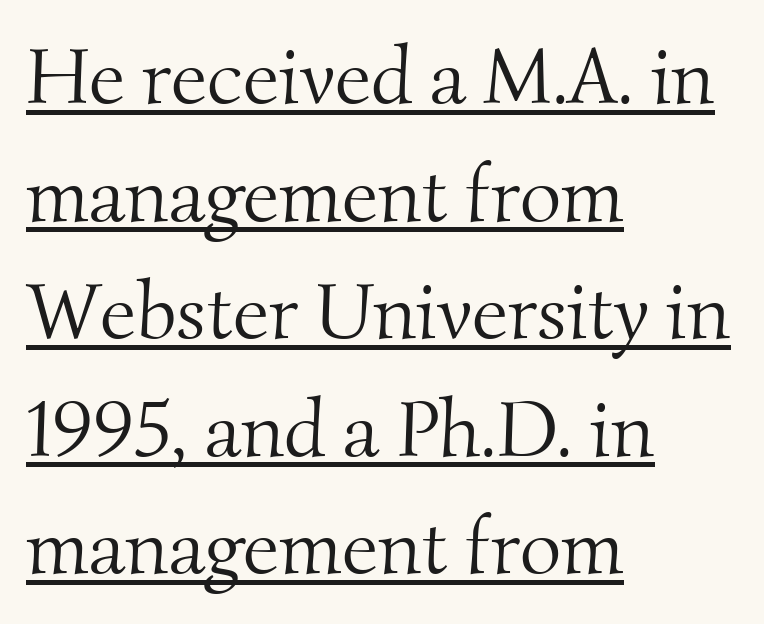
{"serif": "yes", "bold": "no", "weight": "light", "width": "normal", "stroke_contrast": "medium", "x_height": "small", "monospaced": "no", "underline": "yes", "align": "left", "line_spacing": "normal", "line_spacing_ratio": 1.47, "letter_spacing": "normal", "letter_spacing_em": 0.0, "glyph_px": 80}
